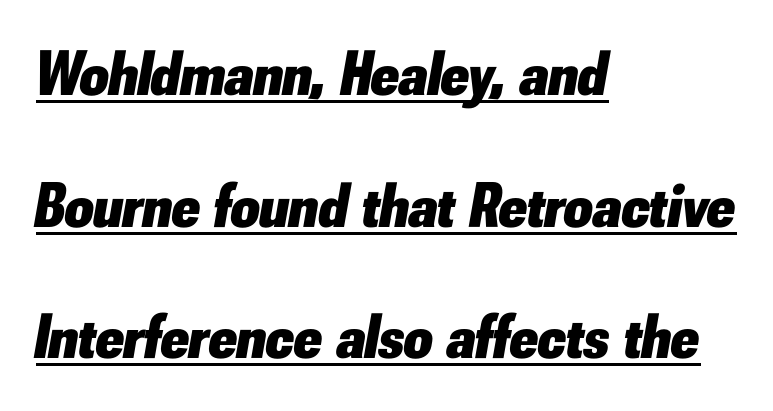
The image shows 63 px heavy type, italic (leaning right); set left-aligned, loose line spacing (2.09x), normal letter spacing, underlined; low stroke contrast and a small x-height.
